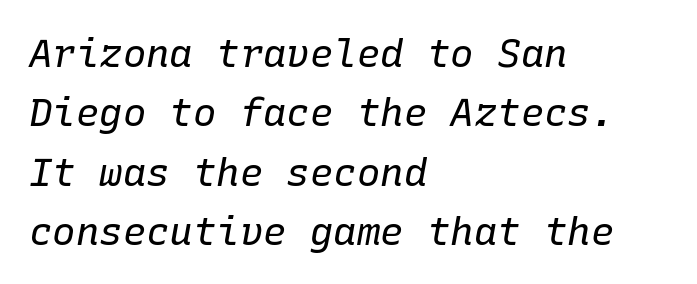
{"italic": "yes", "lean": "right", "slant_degrees": 10, "bold": "no", "weight": "regular", "width": "normal", "stroke_contrast": "low", "x_height": "medium", "monospaced": "yes", "underline": "no", "align": "left", "line_spacing": "normal", "line_spacing_ratio": 1.52, "letter_spacing": "normal", "letter_spacing_em": 0.0, "glyph_px": 39}
